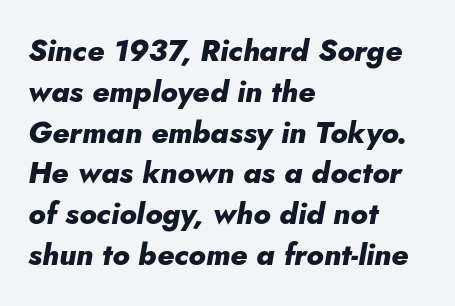
Note the varied advance widths — an 'i' is clearly narrower than an 'm'. The rendering keeps characters at their native spacing. The foot of each line stays bare and open. The face used here has a pronounced slope to its letters. Bold? Absolutely — the strokes are thick and heavy.
